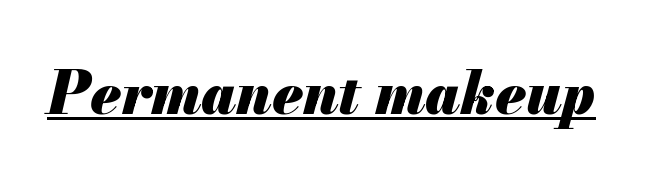
Q: Is the text bold? A: Yes.
Q: Is the text italic (slanted)? A: Yes, it leans right by about 13 degrees.
Q: Is the text underlined? A: Yes.
Q: Is the spacing between letters normal or unusually wide? A: Normal.
Q: Width (condensed, normal, or wide)? A: Normal.
Q: Stroke contrast? A: Medium.
Q: x-height? A: Small.
Q: Monospaced? A: No.
